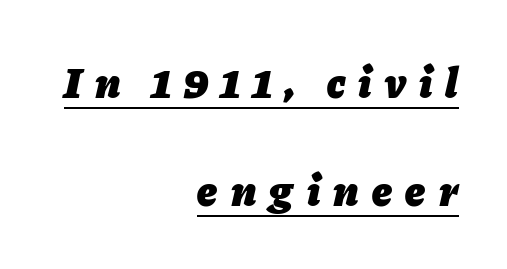
Q: Is the text bold? A: Yes.
Q: Is the text italic (slanted)? A: Yes, it leans right by about 11 degrees.
Q: Is the text underlined? A: Yes.
Q: How is the paragraph aligned? A: Right-aligned.
Q: Is the spacing between letters normal or unusually wide? A: Unusually wide.
Q: Is the spacing between lines tight, normal or loose? A: Loose.
Q: Width (condensed, normal, or wide)? A: Normal.
Q: Stroke contrast? A: Low.
Q: x-height? A: Medium.
Q: Monospaced? A: No.
